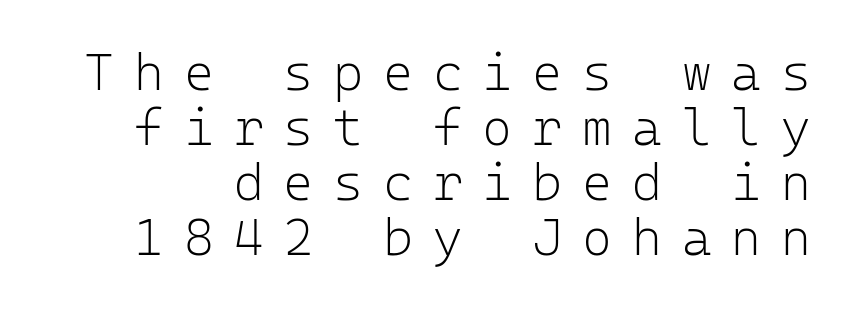
The image shows 51 px light sans-serif type, upright, monospaced; set tight line spacing (1.08x), unusually wide letter spacing (+0.39 em), not underlined; low stroke contrast and a medium x-height.
